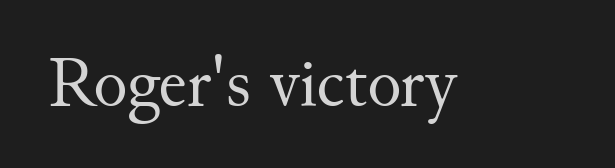
The characters display serif detailing at their extremities. Designer's note — italics off, roman on. No extra ink here — the face is not bold. The zone under the glyphs is completely vacant. Note the varied advance widths — an 'i' is clearly narrower than an 'm'.
